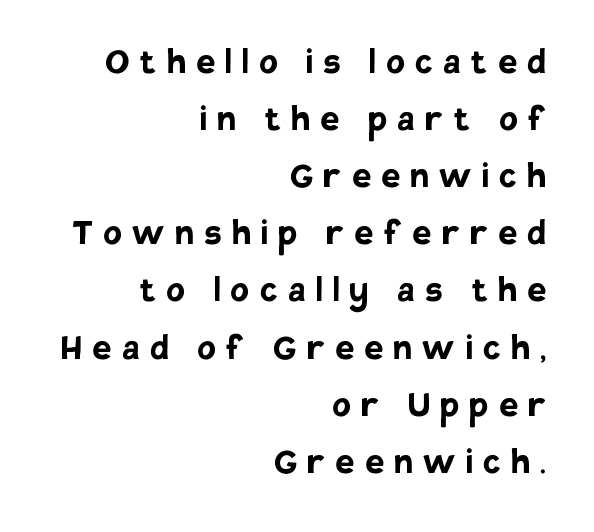
Q: Is the text bold? A: Yes.
Q: Is the text italic (slanted)? A: No, it is upright.
Q: Is the typeface a serif or a sans-serif typeface? A: Sans-serif.
Q: Is the text underlined? A: No.
Q: How is the paragraph aligned? A: Right-aligned.
Q: Is the spacing between letters normal or unusually wide? A: Unusually wide.
Q: Is the spacing between lines tight, normal or loose? A: Normal.
Q: Width (condensed, normal, or wide)? A: Normal.
Q: Stroke contrast? A: Low.
Q: x-height? A: Large.
Q: Monospaced? A: No.
